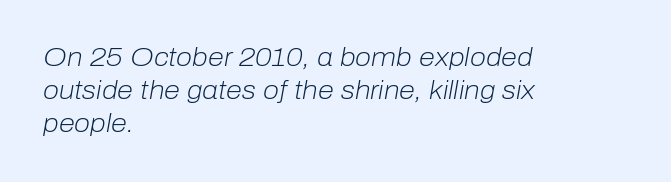
{"italic": "yes", "lean": "right", "slant_degrees": 10, "bold": "no", "underline": "no", "align": "left", "line_spacing": "normal", "line_spacing_ratio": 1.27, "letter_spacing": "normal", "letter_spacing_em": 0.0, "glyph_px": 26}
